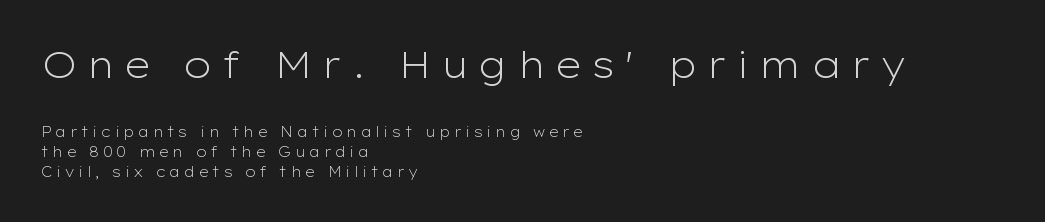
The image shows 37 px light, wide sans-serif type, upright; set left-aligned, normal line spacing (1.42x), unusually wide letter spacing (+0.24 em), not underlined; the first (top) block is 2.64x larger; low stroke contrast and a medium x-height.
